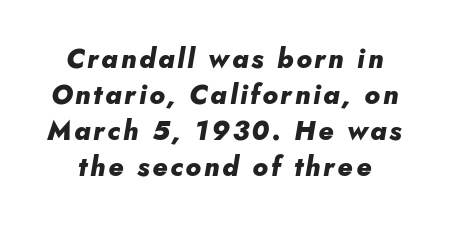
Look at the stroke-to-counter ratio: heavy, a bold. Words float on clear page, feet unadorned. Summary of vertical rhythm: regular, with standard interline spacing. The typography opts for an oblique posture over an upright one.
